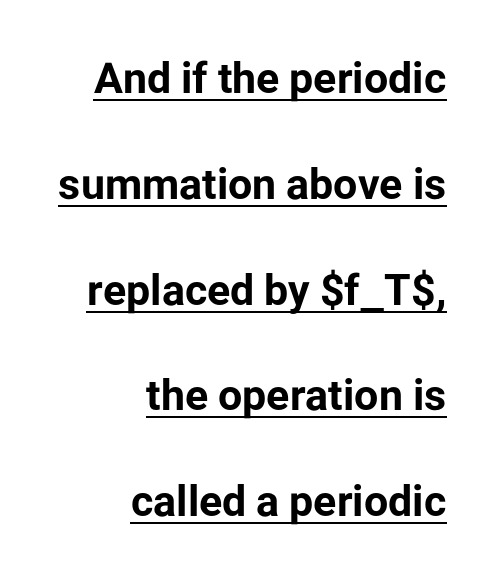
Q: Is the text bold? A: Yes.
Q: Is the text italic (slanted)? A: No, it is upright.
Q: Is the typeface a serif or a sans-serif typeface? A: Sans-serif.
Q: Is the text underlined? A: Yes.
Q: How is the paragraph aligned? A: Right-aligned.
Q: Is the spacing between letters normal or unusually wide? A: Normal.
Q: Is the spacing between lines tight, normal or loose? A: Loose.
Q: Width (condensed, normal, or wide)? A: Normal.
Q: Stroke contrast? A: Low.
Q: x-height? A: Medium.
Q: Monospaced? A: No.
